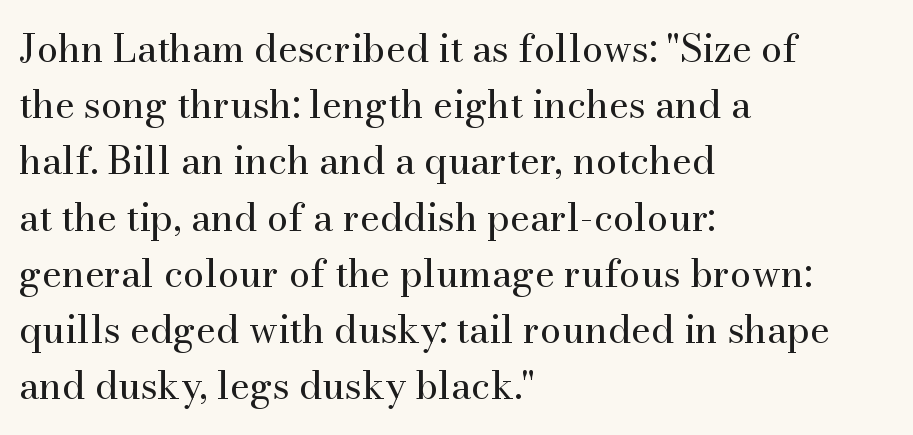
The passage shown stacks its lines at a standard gap. The gaps between neighbouring characters are ordinary and unremarkable. The glyphs are unaccompanied by any horizontal stroke below them. The passage shown is typeset with a serif family. Vertical strokes here are truly vertical. Looks like regular typesetting: each glyph gets only the width it needs.
